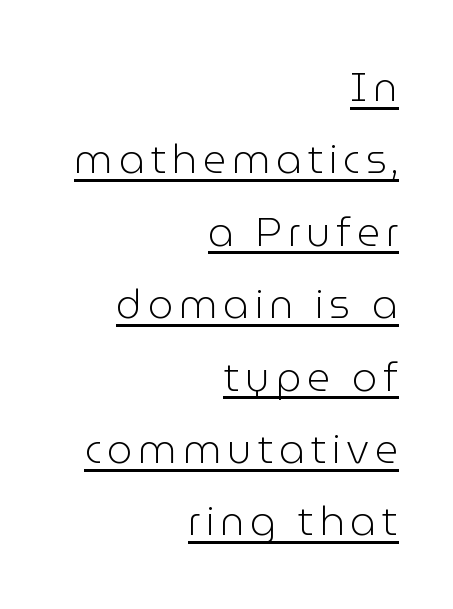
The image shows 40 px light sans-serif type, upright; set right-aligned, line spacing 1.81x, underlined; low stroke contrast and a medium x-height.
